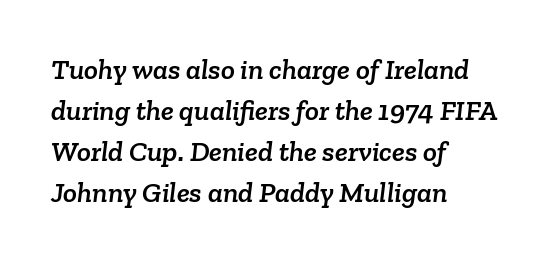
Q: Is the typeface a serif or a sans-serif typeface? A: Serif.
Q: Is the text underlined? A: No.
Q: How is the paragraph aligned? A: Left-aligned.
Q: Is the spacing between letters normal or unusually wide? A: Normal.
Q: Is the spacing between lines tight, normal or loose? A: Normal.
Q: Width (condensed, normal, or wide)? A: Normal.
Q: Stroke contrast? A: Low.
Q: x-height? A: Medium.
Q: Monospaced? A: No.
